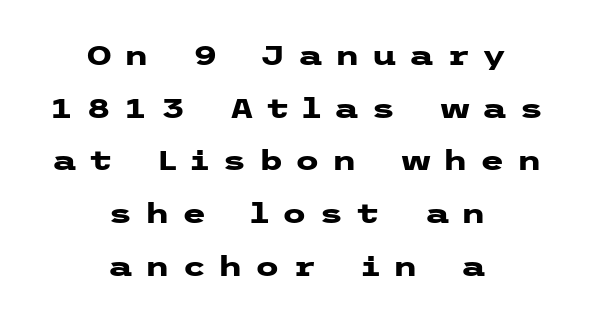
{"serif": "no", "italic": "no", "bold": "yes", "weight": "heavy", "width": "wide", "stroke_contrast": "low", "x_height": "medium", "underline": "no", "align": "center", "line_spacing_ratio": 1.88, "letter_spacing": "wide", "letter_spacing_em": 0.44, "glyph_px": 28}
